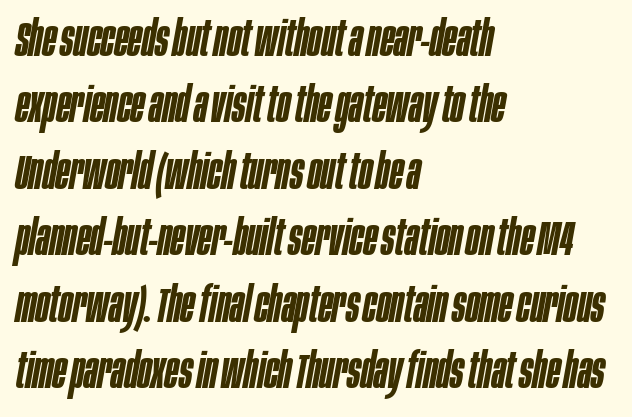
The image shows 50 px semibold, condensed type, italic (leaning right); set left-aligned, normal line spacing (1.33x), normal letter spacing, not underlined; low stroke contrast and a large x-height.
